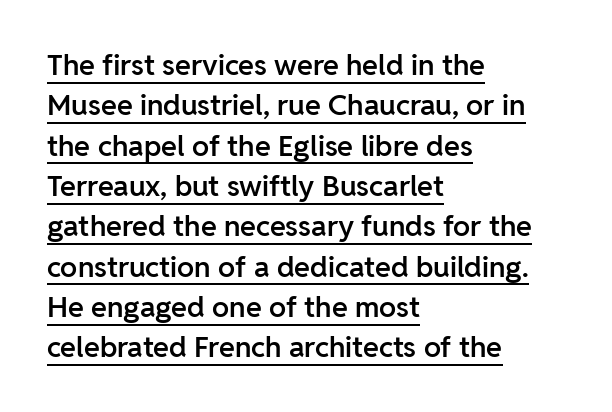
{"serif": "no", "italic": "no", "bold": "semi", "weight": "semibold", "width": "normal", "stroke_contrast": "low", "x_height": "medium", "monospaced": "no", "underline": "yes", "align": "left", "line_spacing": "normal", "line_spacing_ratio": 1.39, "letter_spacing": "normal", "letter_spacing_em": 0.0, "glyph_px": 29}
